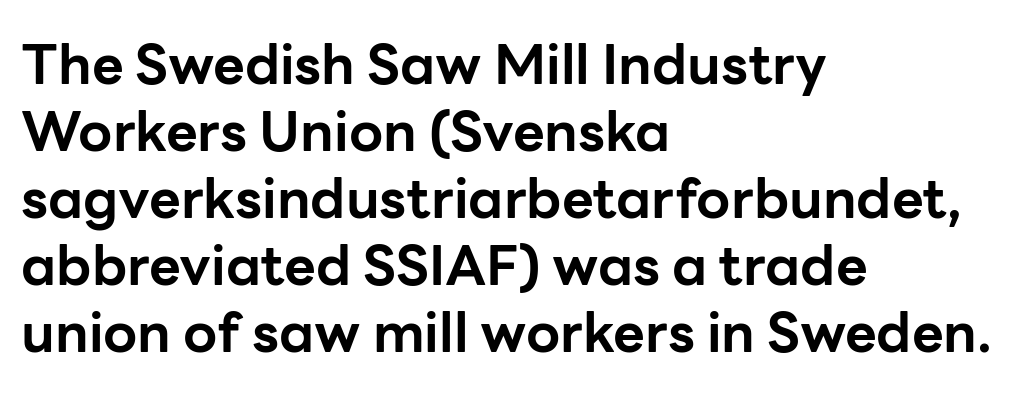
{"serif": "no", "italic": "no", "bold": "yes", "weight": "bold", "width": "normal", "stroke_contrast": "low", "x_height": "medium", "monospaced": "no", "underline": "no", "align": "left", "line_spacing_ratio": 1.22, "letter_spacing": "normal", "letter_spacing_em": 0.0, "glyph_px": 55}
